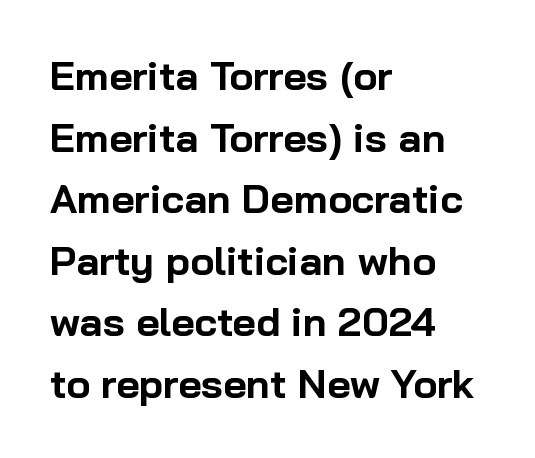
The passage shown has conventional tracking throughout. As a designer I'd log this as weight 700, bold. Type without underlining. Notice how the passage keeps a crisp vertical edge on the left only.
